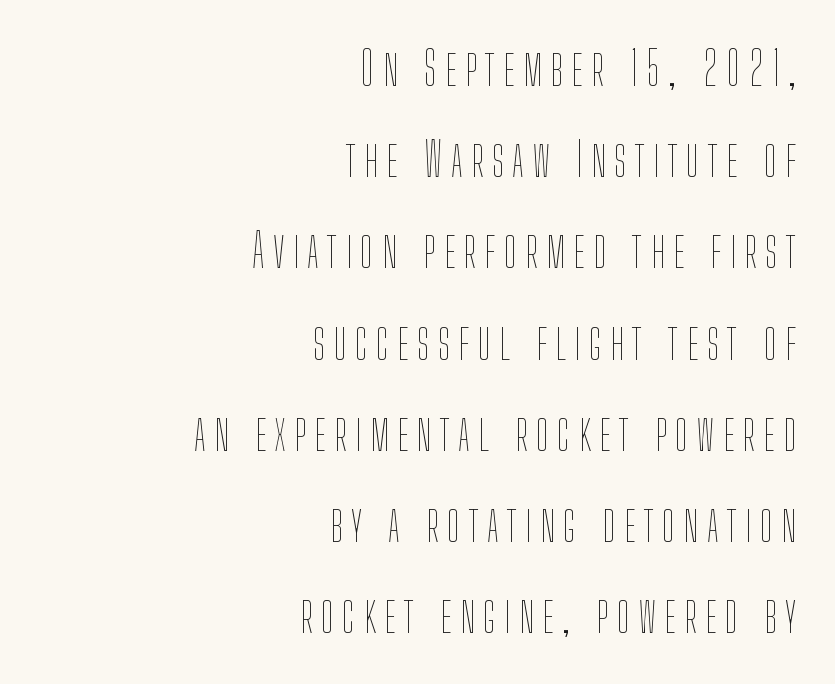
Widely set lines give the paragraph a tall, airy silhouette. Vertical stems look standard width or narrower in stroke. Check under the words: just untouched page. Each letter keeps its own natural width here, so spacing adapts to shape.
